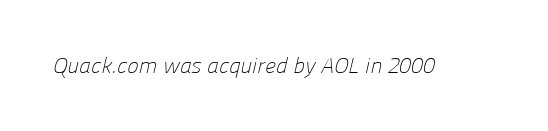
{"bold": "no", "underline": "no", "letter_spacing": "normal", "letter_spacing_em": 0.0, "glyph_px": 22}
